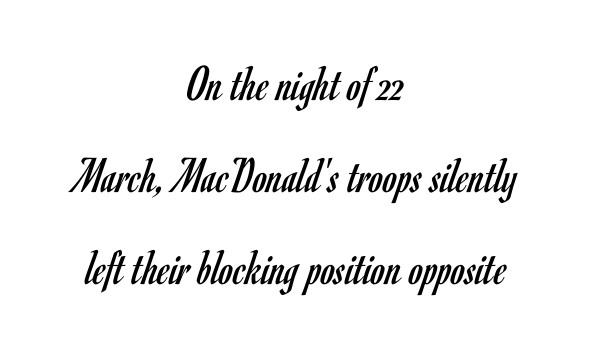
Q: Is the text bold? A: No.
Q: Is the text italic (slanted)? A: Yes.
Q: Is the typeface a serif or a sans-serif typeface? A: Sans-serif.
Q: Is the text underlined? A: No.
Q: How is the paragraph aligned? A: Centered.
Q: Is the spacing between letters normal or unusually wide? A: Normal.
Q: Width (condensed, normal, or wide)? A: Condensed.
Q: Stroke contrast? A: Low.
Q: x-height? A: Small.
Q: Monospaced? A: No.
